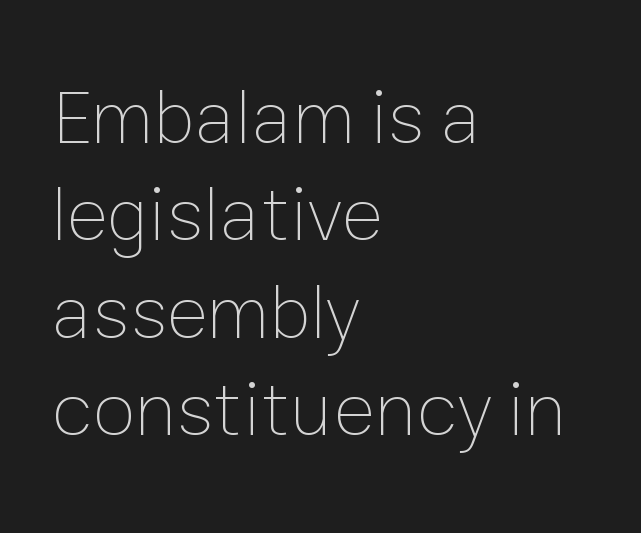
{"italic": "no", "bold": "no", "weight": "thin", "width": "normal", "stroke_contrast": "low", "x_height": "medium", "monospaced": "no", "underline": "no", "align": "left", "line_spacing": "normal", "line_spacing_ratio": 1.25, "letter_spacing": "normal", "letter_spacing_em": 0.0, "glyph_px": 78}
